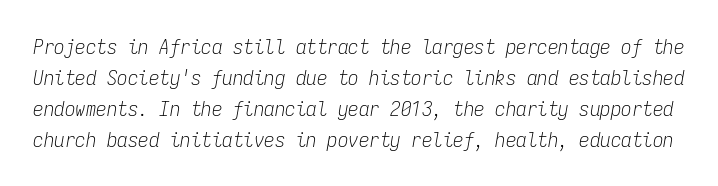
Rows of type keep a routine distance in the vertical direction. The passage shown is not underscored anywhere. Glyph-to-glyph distance matches everyday printed text. Weight: regular or lighter.
